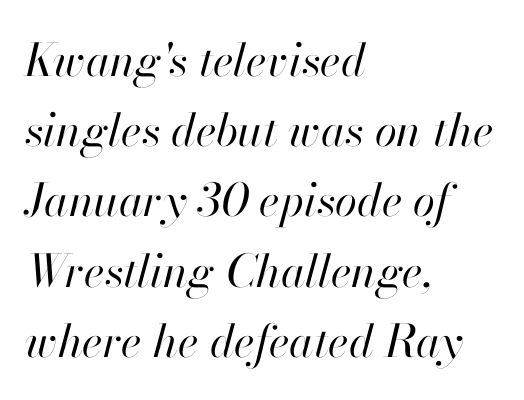
The image shows 45 px regular-weight type, italic (leaning right); set left-aligned, normal line spacing (1.56x), normal letter spacing, not underlined; high stroke contrast and a small x-height.
